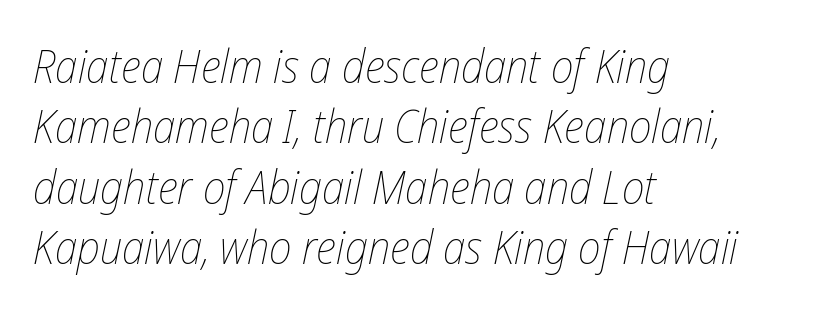
Q: Is the text bold? A: No.
Q: Is the text italic (slanted)? A: Yes, it leans right by about 12 degrees.
Q: Is the text underlined? A: No.
Q: How is the paragraph aligned? A: Left-aligned.
Q: Is the spacing between letters normal or unusually wide? A: Normal.
Q: Is the spacing between lines tight, normal or loose? A: Normal.
Q: Width (condensed, normal, or wide)? A: Condensed.
Q: Stroke contrast? A: Low.
Q: x-height? A: Medium.
Q: Monospaced? A: No.
